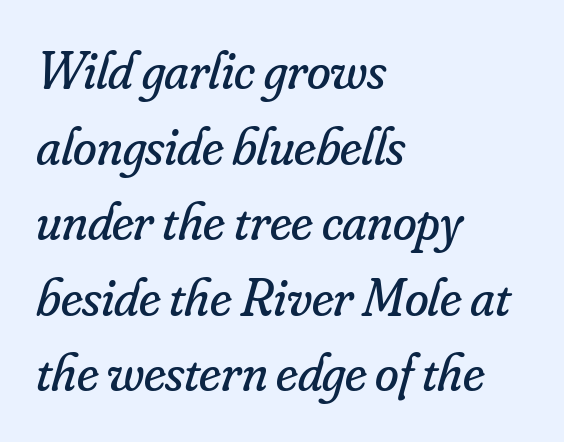
A student would call this left alignment; a typographer would say flush left, rag right. This sample uses a serif face. Normally led — the rows are evenly, conventionally spaced. Varying glyph widths throughout — classic text-font behaviour. Every character sits at an angle, as italics do. Lines of text with bare space underneath.
